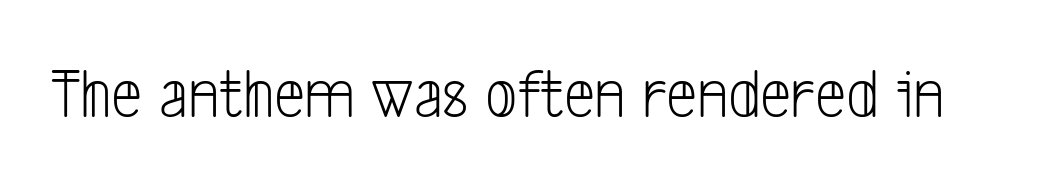
The image shows 70 px light, condensed sans-serif type; set normal letter spacing, not underlined; low stroke contrast and a medium x-height.
